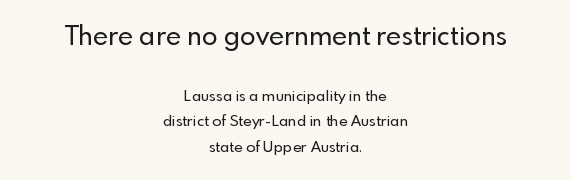
{"italic": "no", "underline": "no", "align": "center", "line_spacing": "normal", "line_spacing_ratio": 1.7, "letter_spacing": "normal", "letter_spacing_em": 0.0, "larger_block": "first", "size_ratio": 1.73, "glyph_px": 26}
